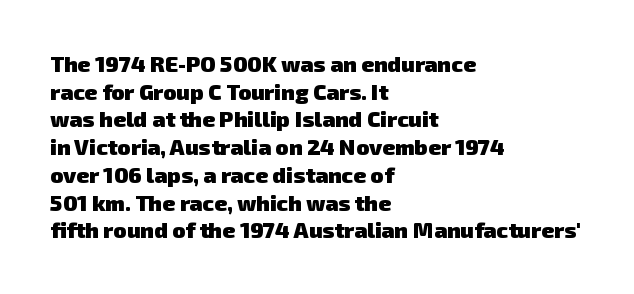
Q: Is the text bold? A: Yes.
Q: Is the text underlined? A: No.
Q: How is the paragraph aligned? A: Left-aligned.
Q: Is the spacing between letters normal or unusually wide? A: Normal.
Q: Is the spacing between lines tight, normal or loose? A: Normal.
